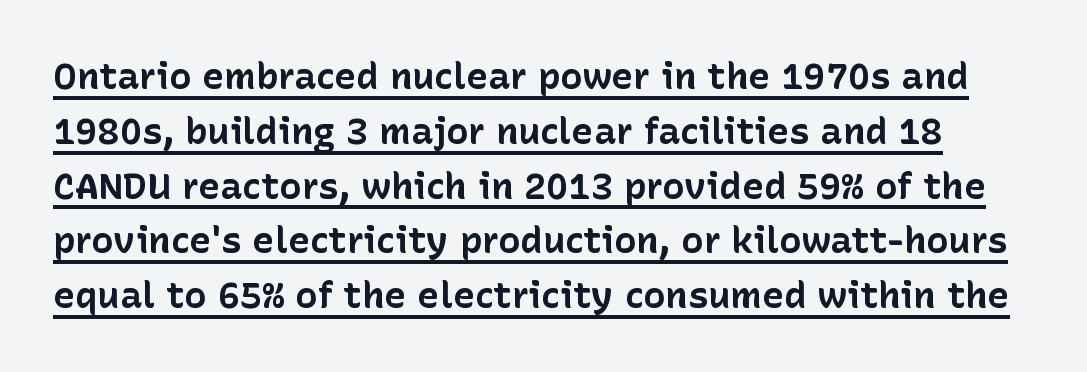
Is there an underline? Yes — a line sits under the letters. What weight is shown? A full bold with thick strokes. Is the letter spacing exaggerated? No — it looks like the ordinary default. Each letter keeps its own natural width here, so spacing adapts to shape. Compared with typical paragraphs, the rows here are spaced about the same.
